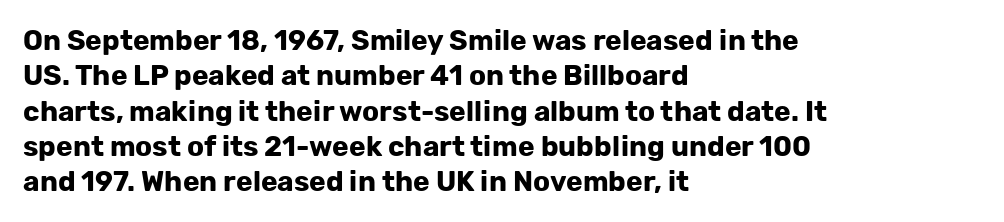
The specimen omits any rule beneath the text block's lines. Characters follow at the spacing the type designer built in. If you measured baseline to baseline, you'd find a middling distance. This rendering uses left alignment, leaving the right contour irregular. Look at the bottom of the vertical strokes: they stop flat, with no serifs.
